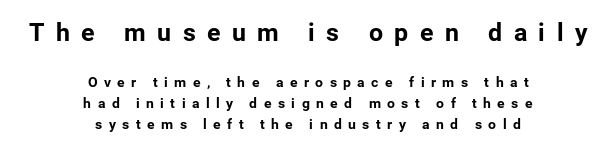
Short and long lines alike share a common midpoint. The sample has been set heavy, in full bold. No italicization has been applied; the sample stays upright. Type size steps down from the first block to the second. Is there much room between lines? A standard amount, neither cramped nor airy.
